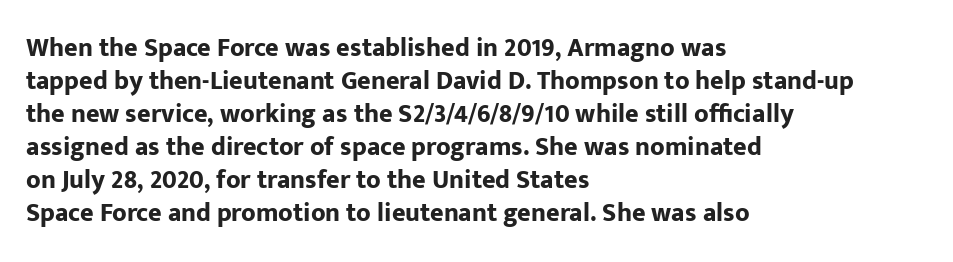
Q: Is the text bold? A: Yes.
Q: Is the text italic (slanted)? A: No, it is upright.
Q: Is the text underlined? A: No.
Q: How is the paragraph aligned? A: Left-aligned.
Q: Is the spacing between letters normal or unusually wide? A: Normal.
Q: Is the spacing between lines tight, normal or loose? A: Normal.
